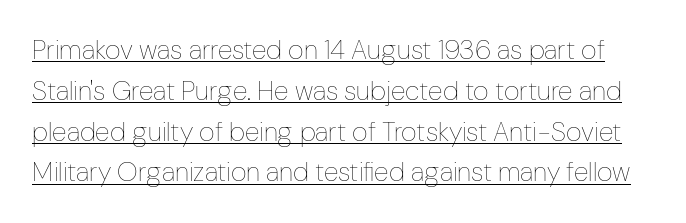
Q: Is the text bold? A: No.
Q: Is the text italic (slanted)? A: No, it is upright.
Q: Is the text underlined? A: Yes.
Q: Is the spacing between letters normal or unusually wide? A: Normal.
Q: Is the spacing between lines tight, normal or loose? A: Normal.
